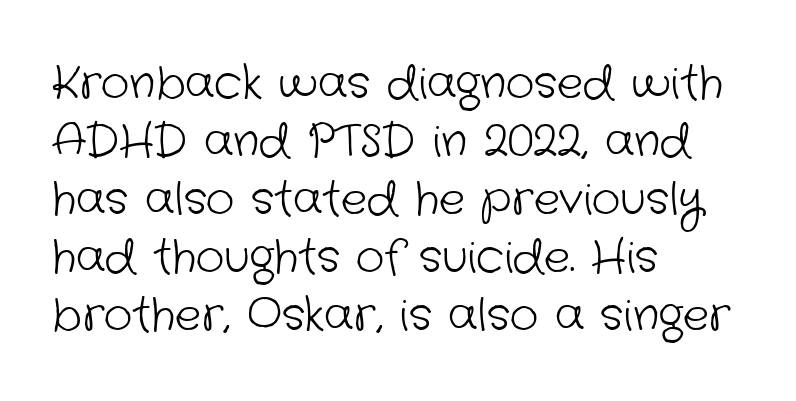
The image shows 44 px light sans-serif type; set left-aligned, normal line spacing (1.32x), normal letter spacing, not underlined; low stroke contrast and a medium x-height.
